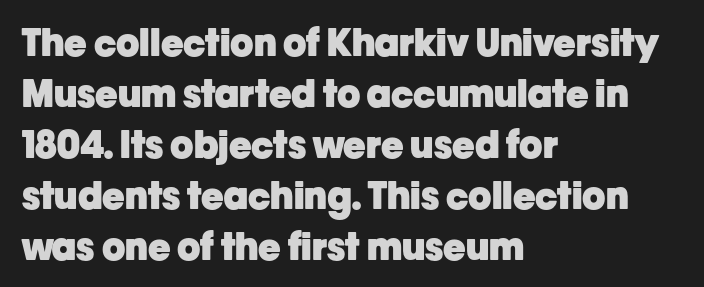
The image shows 38 px heavy sans-serif type, upright; set left-aligned, normal line spacing (1.34x), normal letter spacing, not underlined; low stroke contrast and a medium x-height.
